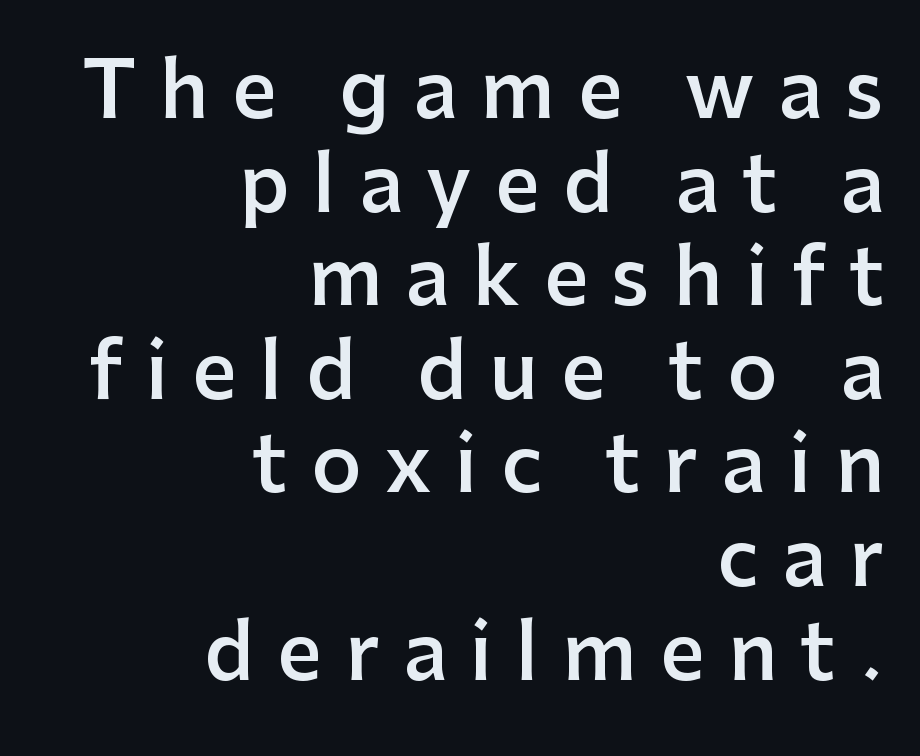
Q: Is the text bold? A: Semi-bold.
Q: Is the text italic (slanted)? A: No, it is upright.
Q: Is the typeface a serif or a sans-serif typeface? A: Sans-serif.
Q: Is the text underlined? A: No.
Q: How is the paragraph aligned? A: Right-aligned.
Q: Is the spacing between letters normal or unusually wide? A: Unusually wide.
Q: Width (condensed, normal, or wide)? A: Normal.
Q: Stroke contrast? A: Low.
Q: x-height? A: Medium.
Q: Monospaced? A: No.
